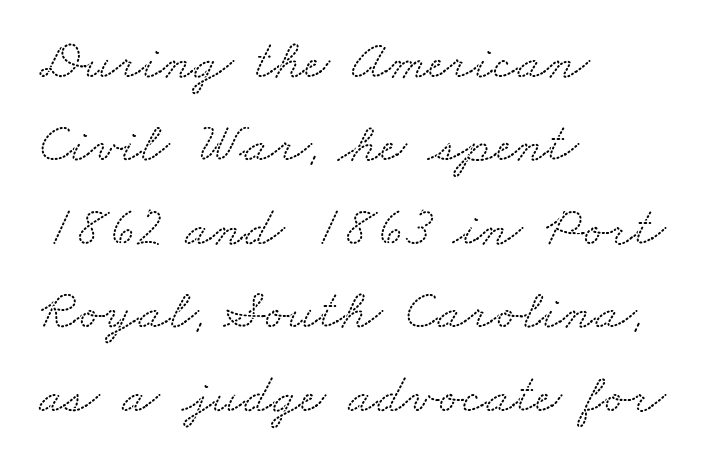
The image shows 56 px wide type; set left-aligned, normal line spacing (1.49x), normal letter spacing, not underlined; low stroke contrast and a small x-height.
